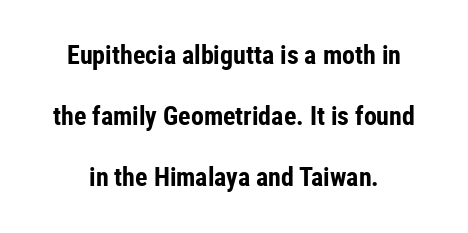
How are the letters spaced? Ordinarily, with no added tracking. Plenty of ink on the page — the face is bold. Underlining? Definitely not there. Ordinary non-slanted type is in use. This block would shrink considerably if given ordinary leading; it's expanded now.
